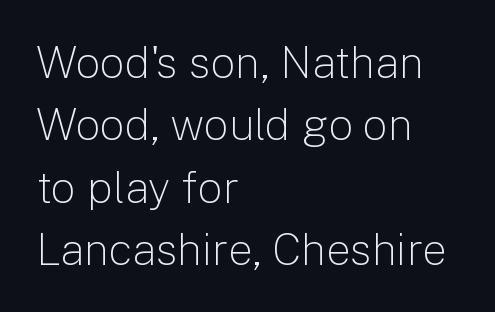
The image shows 44 px light sans-serif type, upright; set left-aligned, normal line spacing (1.42x), normal letter spacing, not underlined; low stroke contrast and a medium x-height.
